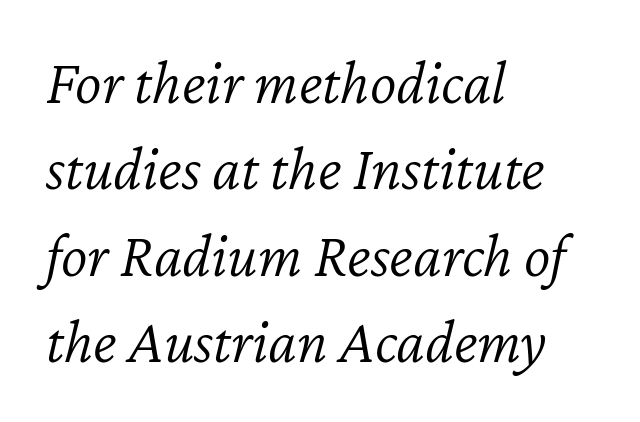
Q: Is the text bold? A: No.
Q: Is the text italic (slanted)? A: Yes, it leans right by about 12 degrees.
Q: Is the text underlined? A: No.
Q: How is the paragraph aligned? A: Left-aligned.
Q: Is the spacing between letters normal or unusually wide? A: Normal.
Q: Is the spacing between lines tight, normal or loose? A: Normal.
Q: Width (condensed, normal, or wide)? A: Normal.
Q: Stroke contrast? A: Low.
Q: x-height? A: Medium.
Q: Monospaced? A: No.
